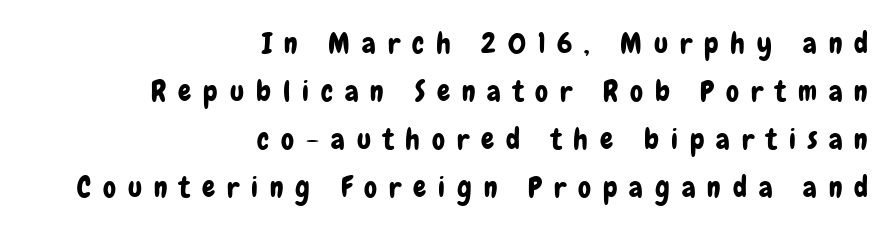
A typesetter would call this proportional, since set widths differ per character. Compared with typical body copy, the letter spacing here is much looser. Does the type have serifs? No, each stem ends abruptly. Horizontal alignment here is rightward, an uncommon choice for prose. Interline gaps are of average width in this sample. The axis of the letterforms is exactly vertical.
